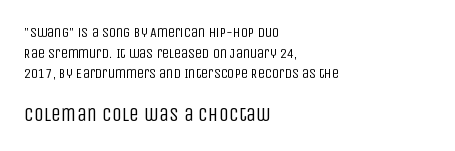
Which margin do the lines hug? The left one — the right edge is uneven. Descender tails drop into unmarked territory. The passage shown stacks its lines at a standard gap. Ordinary non-slanted type is in use. Think standard paragraph weight, or any step lighter than that.
